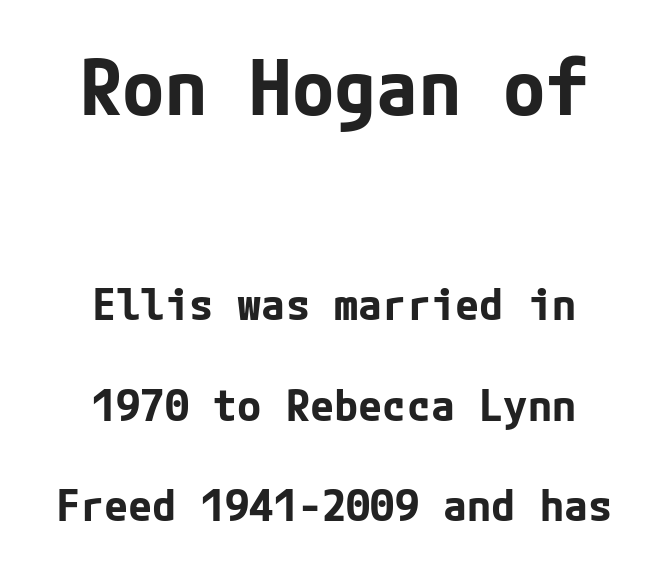
The rendering uses a large line-height, opening up the rows. A typesetter would call this zero additional tracking. Its strokes are broad and dark, the hallmark of bold type. Each letter's strokes conclude bluntly, with no projecting serifs.
